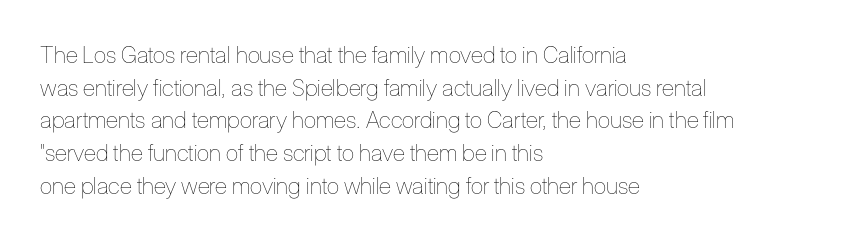
Characters follow at the spacing the type designer built in. The letterforms sit at book weight or below. Rendered with straight, roman letterforms. The rows are spaced the way most documents space them. The strip under each line holds only bare page.
